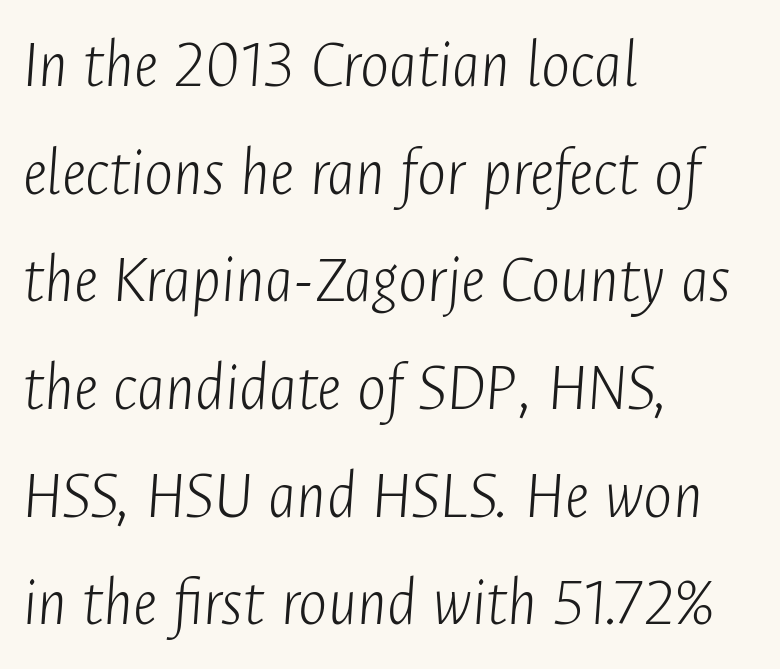
The face looks like a standard text weight, possibly lighter. These lines sit exactly where default settings would place them. Glance below the letters and you will spot only blank space. This sample uses an oblique cut, with every glyph tilted off the vertical. These lines keep a tight, regular rhythm from letter to letter. Character widths vary here, with narrow letters taking less room than wide ones.
